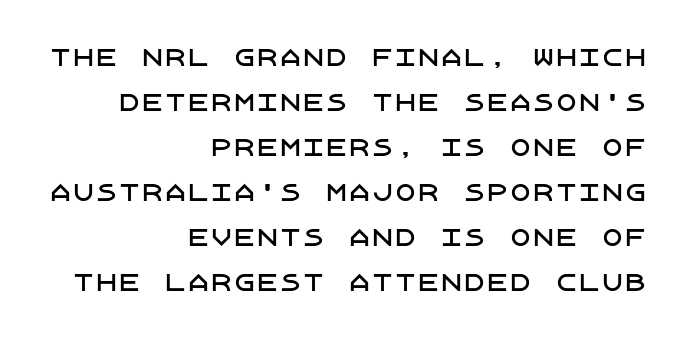
Caption: multi-line text, flush right, ragged left. Clear beneath every line of the passage. The letters stand upright; this is a roman face. The line-height multiplier appears high, well above default.
